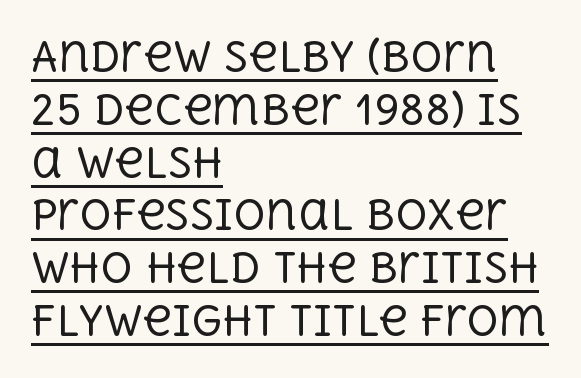
Does a line run under the words? Yes, clearly. The specimen reads as upright at a glance. The lines are quadded left. The font sits on the lighter half of the weight spectrum, regular included. The line texture is even and compact thanks to regular tracking. The vertical gap from one line to the next is medium.
